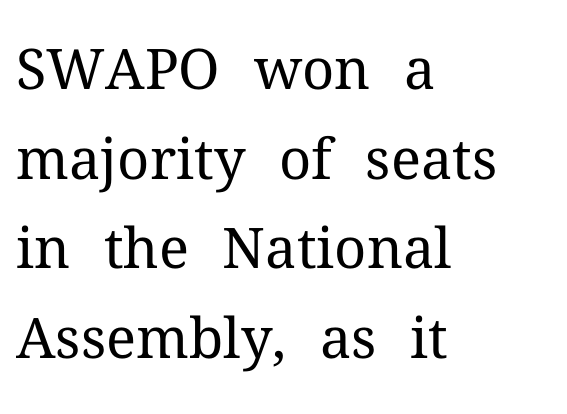
Look at the bottom of the vertical strokes: they flare into serifs here. The axis of the letterforms is exactly vertical. Look at the tracking — it's just the regular setting, nothing added. The face used here is proportionally spaced, like ordinary book or web type.
